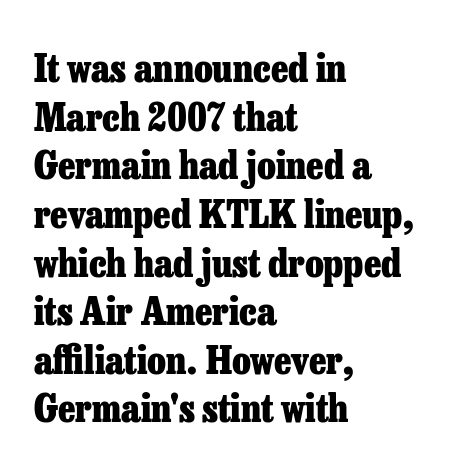
The image shows 38 px heavy serif type, upright; set left-aligned, normal line spacing (1.28x), normal letter spacing, not underlined; low stroke contrast and a medium x-height.
